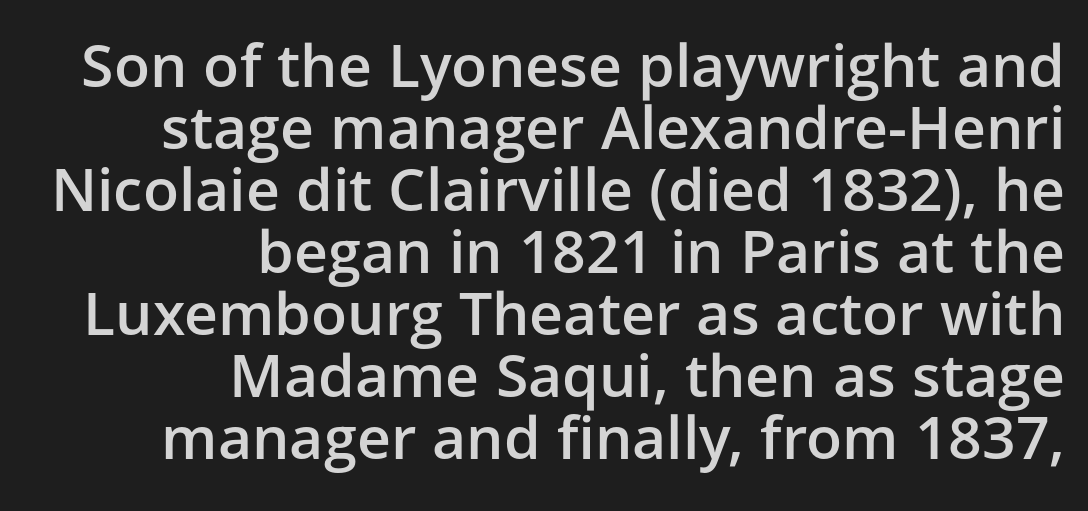
The image shows 59 px semibold sans-serif type, upright; set right-aligned, tight line spacing (1.05x), normal letter spacing, not underlined; low stroke contrast and a medium x-height.
